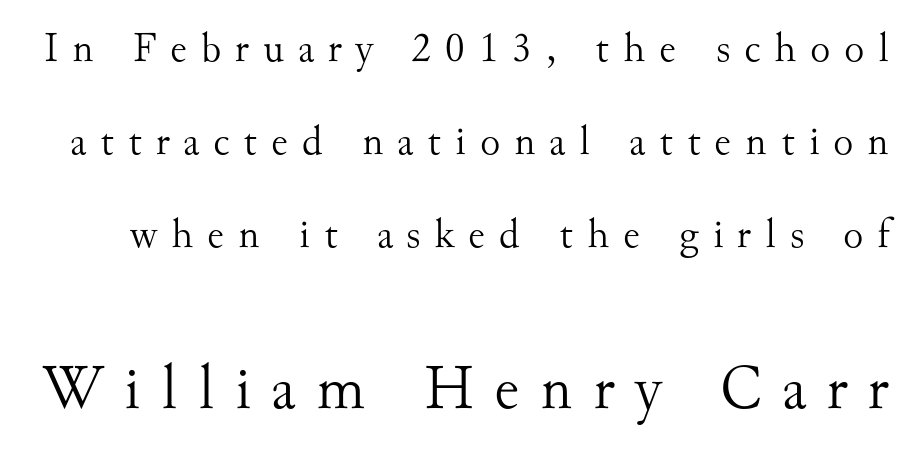
{"serif": "yes", "italic": "no", "bold": "no", "weight": "light", "width": "normal", "stroke_contrast": "medium", "x_height": "small", "monospaced": "no", "underline": "no", "line_spacing": "loose", "line_spacing_ratio": 2.22, "letter_spacing": "wide", "letter_spacing_em": 0.33, "larger_block": "second", "size_ratio": 1.5, "glyph_px": 63}
